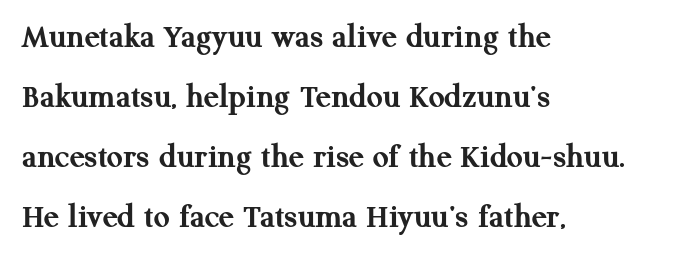
Q: Is the text bold? A: Yes.
Q: Is the text italic (slanted)? A: No, it is upright.
Q: Is the typeface a serif or a sans-serif typeface? A: Serif.
Q: Is the text underlined? A: No.
Q: How is the paragraph aligned? A: Left-aligned.
Q: Is the spacing between letters normal or unusually wide? A: Normal.
Q: Width (condensed, normal, or wide)? A: Normal.
Q: Stroke contrast? A: Medium.
Q: x-height? A: Medium.
Q: Monospaced? A: No.
